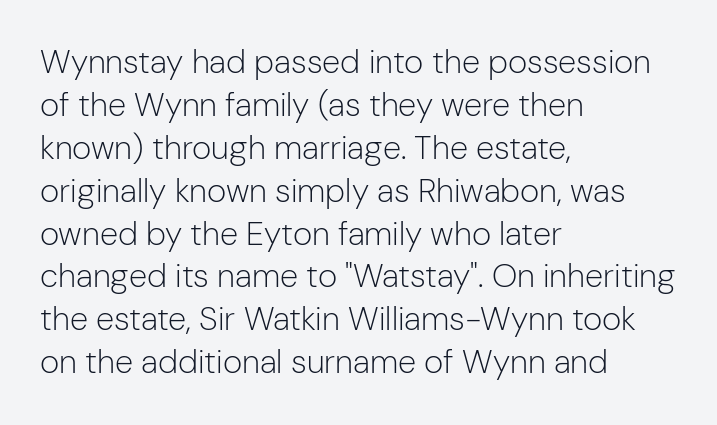
Q: Is the text bold? A: No.
Q: Is the text italic (slanted)? A: No, it is upright.
Q: Is the typeface a serif or a sans-serif typeface? A: Sans-serif.
Q: Is the text underlined? A: No.
Q: How is the paragraph aligned? A: Left-aligned.
Q: Is the spacing between letters normal or unusually wide? A: Normal.
Q: Is the spacing between lines tight, normal or loose? A: Normal.
Q: Width (condensed, normal, or wide)? A: Normal.
Q: Stroke contrast? A: Low.
Q: x-height? A: Medium.
Q: Monospaced? A: No.
